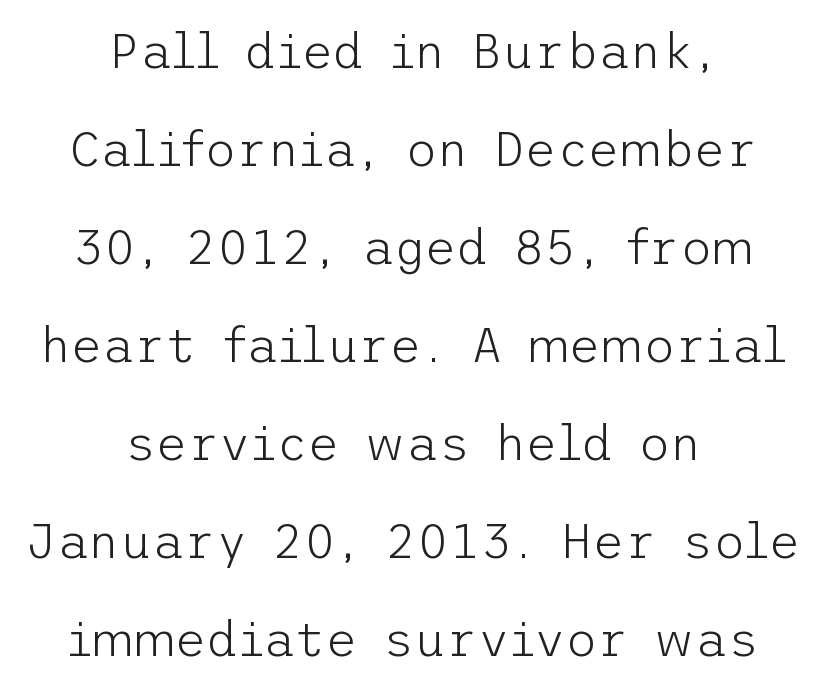
The image shows 49 px light sans-serif type, upright; set centered, loose line spacing (2.0x), normal letter spacing, not underlined; low stroke contrast and a medium x-height.
